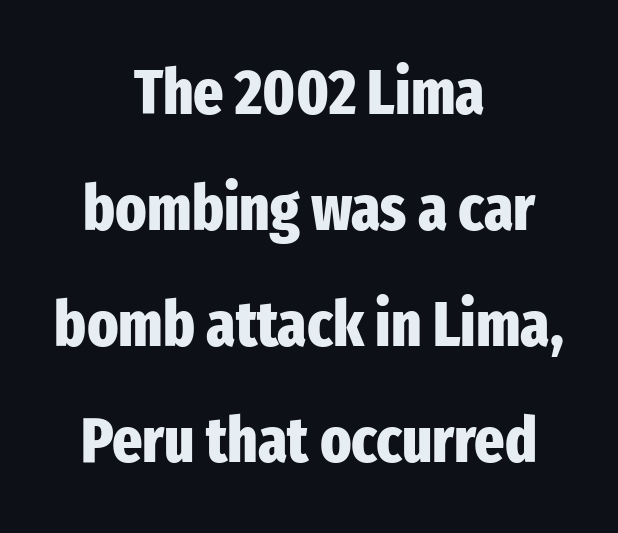
Notice how thick the strokes are: this is what a full bold looks like. Compared with a flush-left layout, this one balances lines on the center instead. This is the regular roman posture of the typeface. What kind of face is this? One without serifs — a sans. Varying glyph widths throughout — classic text-font behaviour. The specimen omits any rule beneath the text block's lines.
